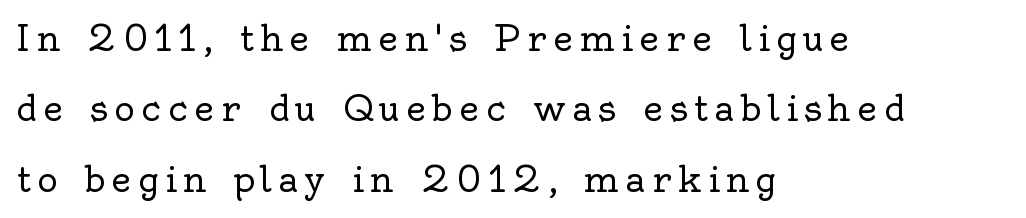
The image shows 35 px regular-weight serif type, upright; set left-aligned, loose line spacing (2.01x), not underlined; a small x-height.
